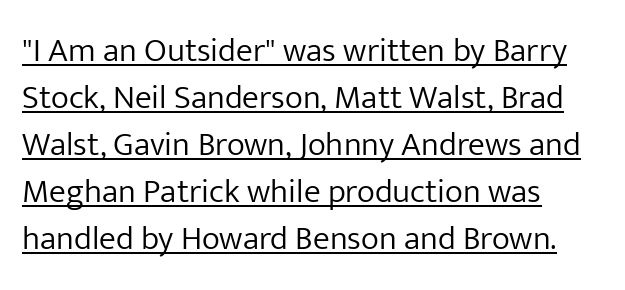
The type family on display is of the sans-serif kind. The letterforms sit at book weight or below. You could call the tracking neutral — neither tight nor loose. This sample uses an upright cut, with every glyph sitting square on the baseline.
